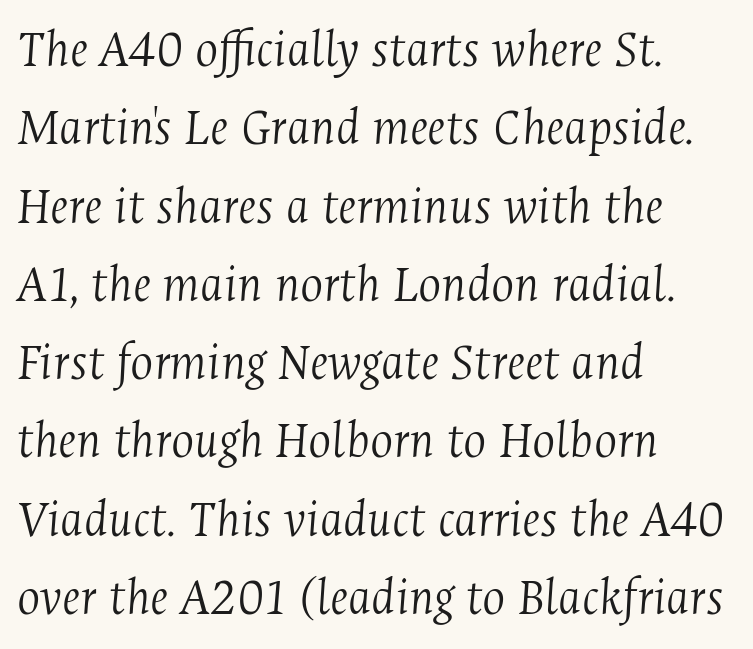
{"serif": "yes", "italic": "yes", "lean": "right", "slant_degrees": 4, "bold": "no", "weight": "light", "width": "condensed", "stroke_contrast": "medium", "x_height": "medium", "monospaced": "no", "underline": "no", "align": "left", "line_spacing": "normal", "line_spacing_ratio": 1.45, "letter_spacing": "normal", "letter_spacing_em": 0.0, "glyph_px": 54}
